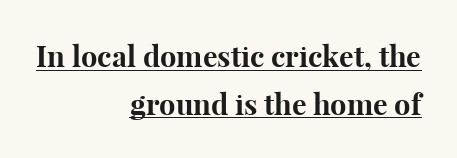
{"serif": "yes", "italic": "no", "bold": "yes", "weight": "bold", "width": "normal", "stroke_contrast": "high", "x_height": "medium", "monospaced": "no", "underline": "yes", "align": "right", "line_spacing": "normal", "line_spacing_ratio": 1.64, "letter_spacing": "normal", "letter_spacing_em": 0.0, "glyph_px": 29}
